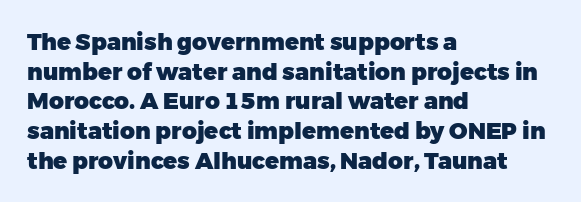
Is there any slant? The stems are plumb. Nothing unusual about the tracking: characters are spaced as the font intends. These words are printed bold, with thick strokes throughout. Evenly set lines give the paragraph a standard silhouette.
